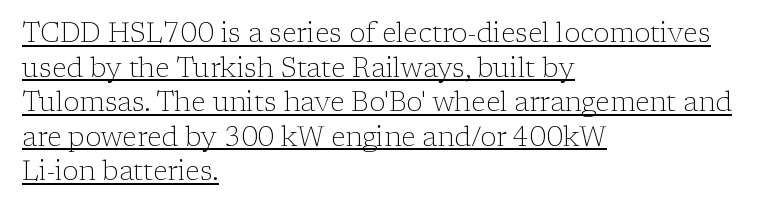
The letters look calm and open, with moderate or lighter stems. These lines were composed using upright roman letters. Glyph-to-glyph distance matches everyday printed text. The lines sit at an ordinary, default distance from one another.
